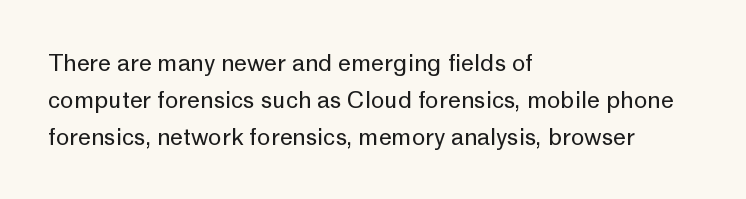
The rendering uses a moderate line-height, typical for paragraphs. The cut favours lightness, reaching ordinary text weight at its darkest. This is roman type, the default non-slanted kind. A student would call this left alignment; a typographer would say flush left, rag right. Honestly, there is no underline to notice here at all. The letterforms sit shoulder to shoulder at normal distance.
